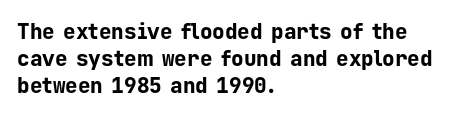
The space directly below the letters is spotless. In terms of leading, this rendering sits right in the middle. Notice how the stems are strictly vertical — no italics here. Honestly, the letter spacing is just normal — you wouldn't notice it. Typesetter's note: full bold, strokes at maximum text heaviness.
